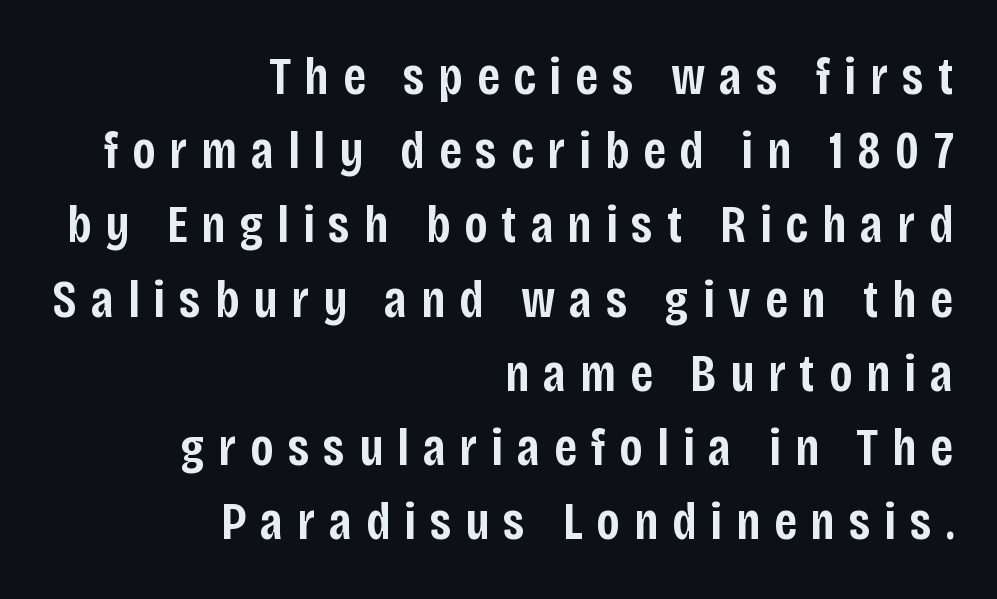
The axis of the letterforms is exactly vertical. The vertical gap from one line to the next is medium. The gap between lines stays unmarked. This rendering uses right alignment, leaving the left contour irregular.
